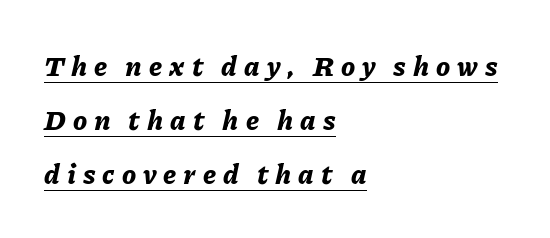
{"italic": "yes", "lean": "right", "slant_degrees": 11, "bold": "yes", "weight": "bold", "width": "normal", "stroke_contrast": "low", "x_height": "medium", "monospaced": "no", "underline": "yes", "align": "left", "line_spacing": "loose", "line_spacing_ratio": 1.93, "letter_spacing": "wide", "letter_spacing_em": 0.25, "glyph_px": 28}
